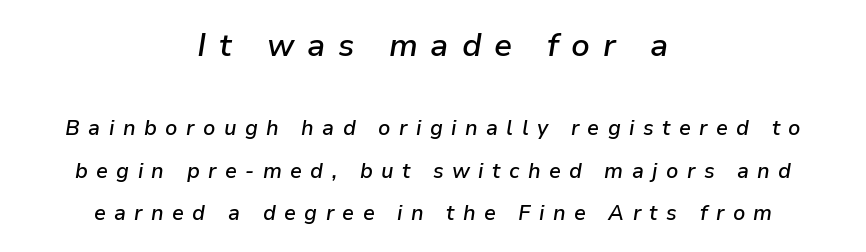
Someone cranked the tracking dial way up on this one. Spacing verdict: proportional, widths tailored to each character. If you squint, the top block still reads clearly — it's the larger of the two. These lines were composed using italics. A clean baseline with only descenders dipping below it.
